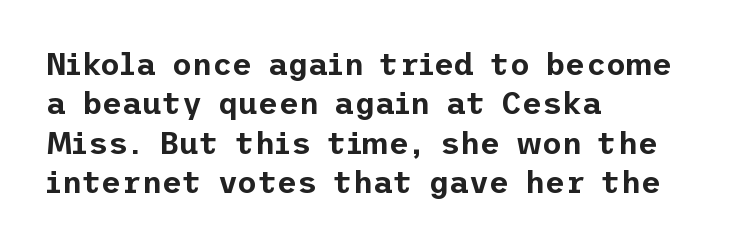
Beneath every word, the page is bare. Notice how the stems are strictly vertical — no italics here. The text block is weighted toward the left margin, trailing off unevenly rightward. How would I describe the line gaps? Plain and ordinary. Observe the absence of serifs on each vertical stroke in this sample.
